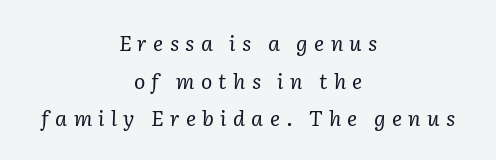
Q: Is the text bold? A: No.
Q: Is the text italic (slanted)? A: Yes, it leans right by about 2 degrees.
Q: Is the text underlined? A: No.
Q: How is the paragraph aligned? A: Centered.
Q: Is the spacing between letters normal or unusually wide? A: Unusually wide.
